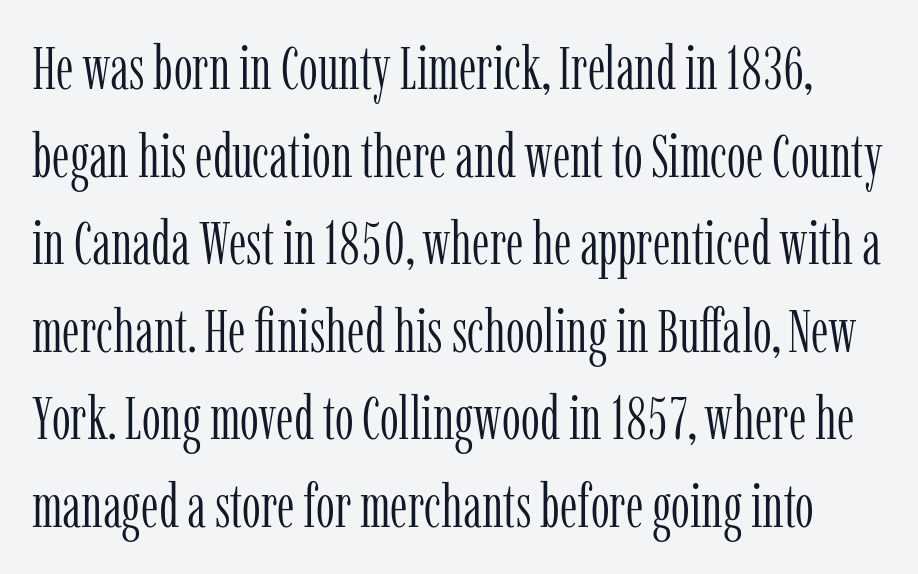
{"serif": "yes", "italic": "no", "bold": "no", "weight": "light", "width": "condensed", "stroke_contrast": "low", "x_height": "medium", "monospaced": "no", "underline": "no", "line_spacing": "normal", "line_spacing_ratio": 1.46, "letter_spacing": "normal", "letter_spacing_em": 0.0, "glyph_px": 60}
